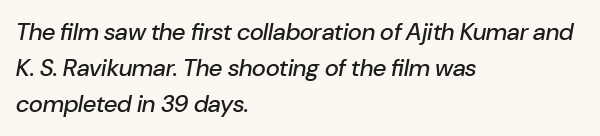
The image shows 24 px text type, italic (leaning right); set left-aligned, normal line spacing (1.49x), normal letter spacing, not underlined.
